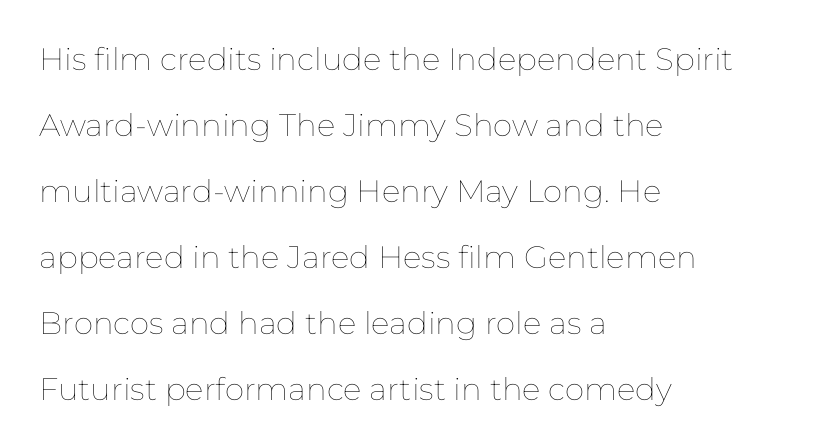
The image shows 31 px thin type, upright; set left-aligned, loose line spacing (2.13x), normal letter spacing, not underlined; low stroke contrast and a medium x-height.
